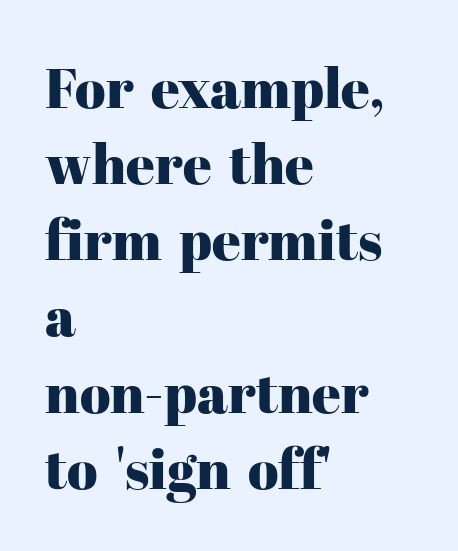
The image shows 56 px serif type, upright; set left-aligned, normal line spacing (1.36x), normal letter spacing, not underlined; high stroke contrast and a medium x-height.
